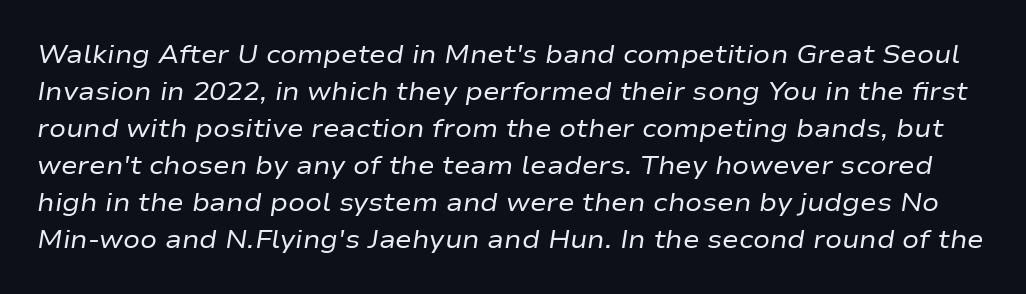
The image shows 25 px text type, italic (leaning right); set normal line spacing (1.48x), normal letter spacing, not underlined.
